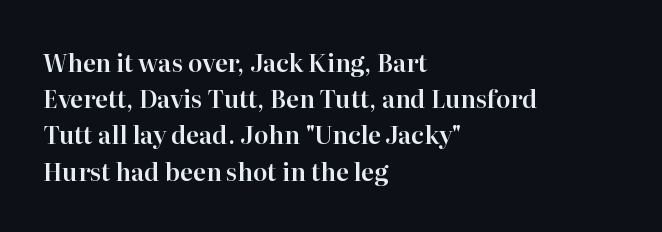
{"italic": "no", "underline": "no", "align": "left", "line_spacing": "normal", "line_spacing_ratio": 1.51, "letter_spacing": "normal", "letter_spacing_em": 0.0, "glyph_px": 24}
